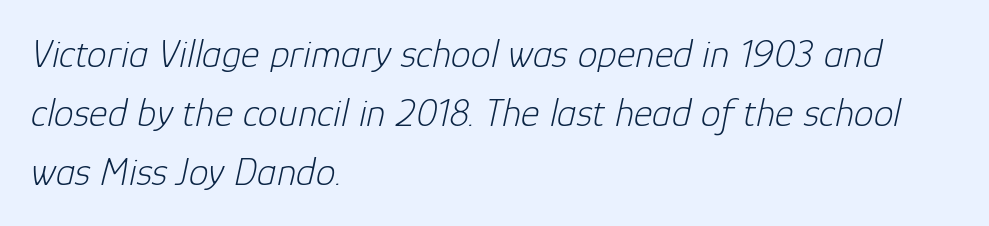
{"italic": "yes", "lean": "right", "slant_degrees": 12, "bold": "no", "weight": "light", "width": "normal", "stroke_contrast": "low", "x_height": "medium", "monospaced": "no", "underline": "no", "align": "left", "line_spacing": "normal", "line_spacing_ratio": 1.48, "letter_spacing": "normal", "letter_spacing_em": 0.0, "glyph_px": 40}
